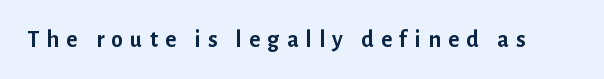
Decoration check: the copy has no underline. The face used here is rendered with a markedly widened letterfit. Nope, not italic — everything's standing straight. Summary of weight: heavy, a full bold.
